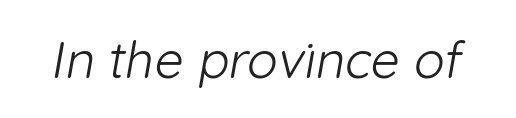
Q: Is the text bold? A: No.
Q: Is the typeface a serif or a sans-serif typeface? A: Sans-serif.
Q: Is the text underlined? A: No.
Q: Is the spacing between letters normal or unusually wide? A: Normal.
Q: Width (condensed, normal, or wide)? A: Normal.
Q: Stroke contrast? A: Low.
Q: x-height? A: Medium.
Q: Monospaced? A: No.
